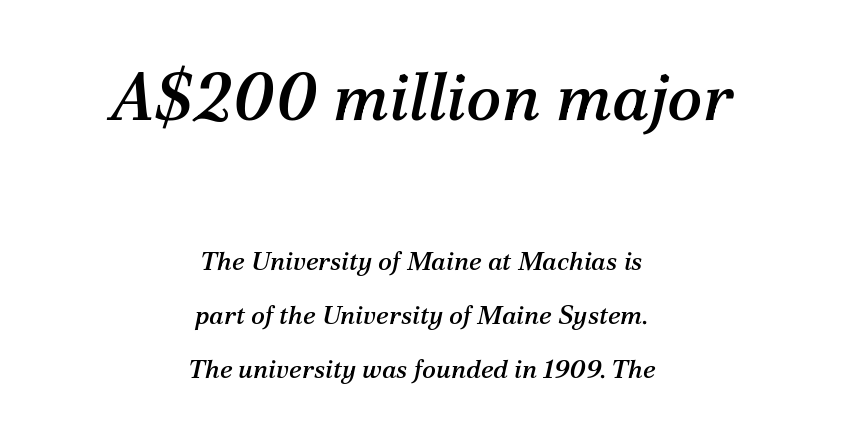
{"serif": "yes", "italic": "yes", "lean": "right", "slant_degrees": 12, "width": "normal", "stroke_contrast": "medium", "x_height": "medium", "monospaced": "no", "underline": "no", "align": "center", "line_spacing": "loose", "line_spacing_ratio": 2.08, "letter_spacing": "normal", "letter_spacing_em": 0.0, "larger_block": "first", "size_ratio": 2.54, "glyph_px": 66}
